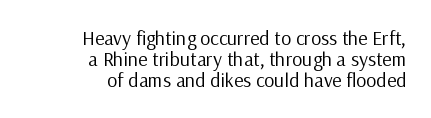
{"italic": "no", "bold": "no", "underline": "no", "align": "right", "line_spacing": "tight", "line_spacing_ratio": 1.04, "letter_spacing": "normal", "letter_spacing_em": 0.0, "glyph_px": 20}
